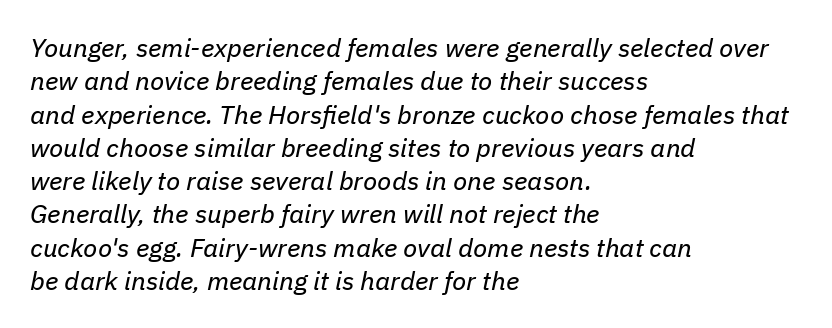
Q: Is the text bold? A: No.
Q: Is the text italic (slanted)? A: Yes, it leans right by about 11 degrees.
Q: Is the text underlined? A: No.
Q: How is the paragraph aligned? A: Left-aligned.
Q: Is the spacing between letters normal or unusually wide? A: Normal.
Q: Is the spacing between lines tight, normal or loose? A: Normal.
